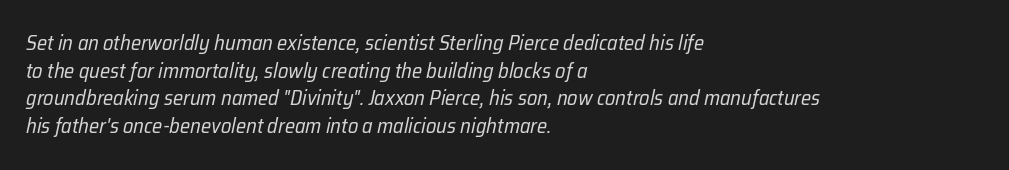
The image shows 21 px text type, italic (leaning right); set left-aligned, normal line spacing (1.32x), normal letter spacing, not underlined.
